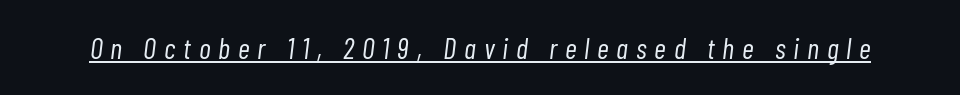
Compared with typical body copy, the letter spacing here is much looser. Italic? Definitely — the glyphs are oblique. These glyphs show unthickened strokes, regular width or finer. Quick note: underline on.
